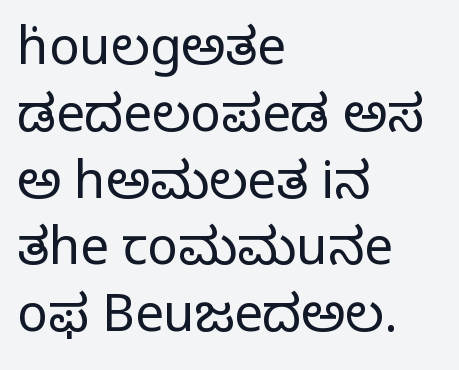
{"serif": "yes", "italic": "no", "bold": "no", "weight": "regular", "width": "normal", "stroke_contrast": "low", "x_height": "large", "monospaced": "no", "underline": "no", "align": "left", "line_spacing": "normal", "line_spacing_ratio": 1.31, "letter_spacing": "normal", "letter_spacing_em": 0.0, "glyph_px": 51}
